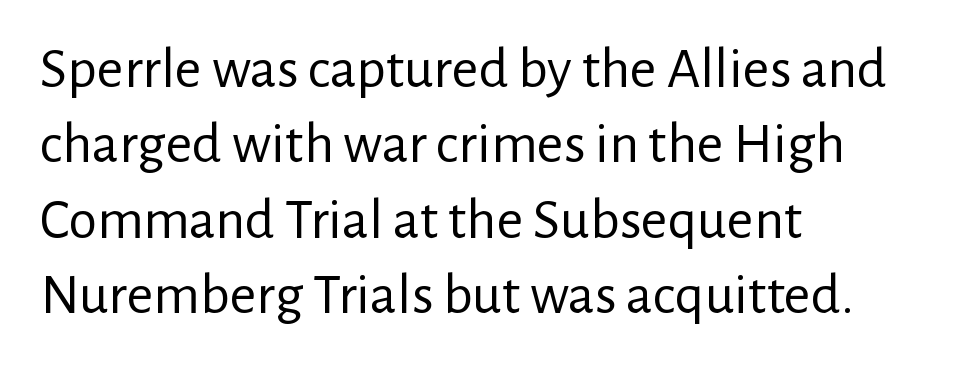
{"serif": "no", "italic": "no", "bold": "no", "weight": "regular", "width": "normal", "stroke_contrast": "low", "x_height": "medium", "monospaced": "no", "underline": "no", "align": "left", "line_spacing": "normal", "line_spacing_ratio": 1.3, "letter_spacing": "normal", "letter_spacing_em": 0.0, "glyph_px": 58}
